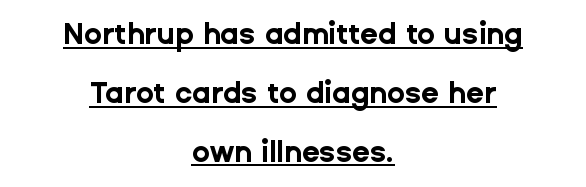
{"serif": "no", "italic": "no", "bold": "yes", "weight": "bold", "width": "normal", "stroke_contrast": "low", "x_height": "medium", "monospaced": "no", "underline": "yes", "align": "center", "line_spacing": "loose", "line_spacing_ratio": 2.03, "letter_spacing": "normal", "letter_spacing_em": 0.0, "glyph_px": 29}
